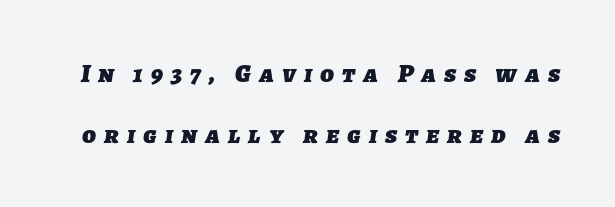
Interline gaps are noticeably wide in this sample. Display-style spreading of the glyphs; the letterfit is very open. The font is running at its bold setting. The foot of each line stays bare and open.
